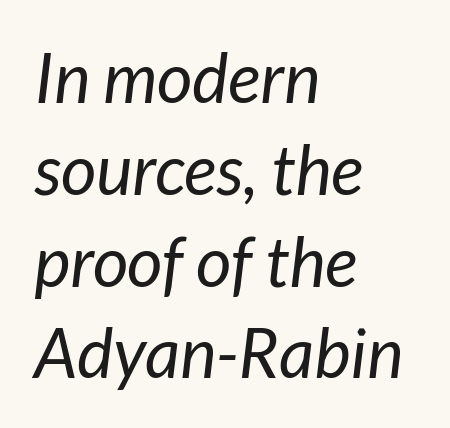
Is the letter spacing exaggerated? No — it looks like the ordinary default. If you drew a line through each stem, it would be angled. Weight: not bold — regular or lighter. Short and long lines alike share a common starting point at left. The specimen omits any rule beneath the text block's lines.
